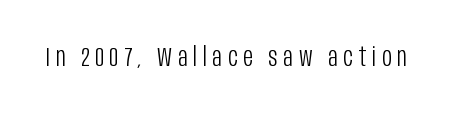
The image shows 27 px text type, upright; set unusually wide letter spacing (+0.21 em), not underlined.
